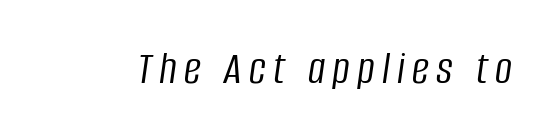
{"italic": "yes", "lean": "right", "slant_degrees": 8, "bold": "no", "weight": "light", "width": "condensed", "stroke_contrast": "low", "x_height": "large", "monospaced": "no", "underline": "no", "glyph_px": 48}
